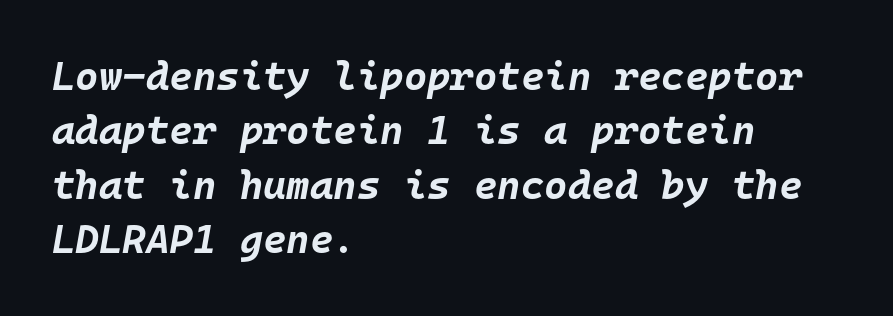
{"italic": "yes", "lean": "right", "slant_degrees": 10, "bold": "yes", "weight": "bold", "width": "normal", "stroke_contrast": "low", "x_height": "large", "monospaced": "yes", "underline": "no", "align": "left", "line_spacing": "normal", "line_spacing_ratio": 1.36, "letter_spacing": "normal", "letter_spacing_em": 0.0, "glyph_px": 40}
